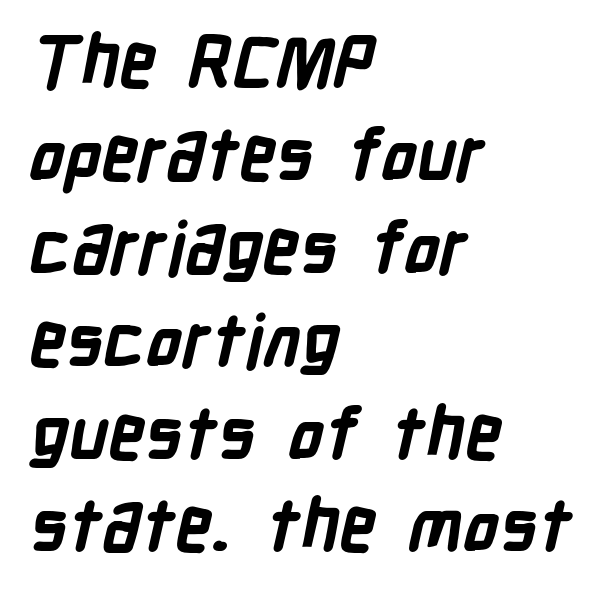
Think of a printed novel: that variable character pitch is what you see here. The text was rendered using a sans face with plain stroke endings. Heavy, bold letterforms. Successive baselines arrive at the customary interval. Here the glyphs are tracked normally, forming tight word shapes. These lines stack with their left ends in a neat column.
